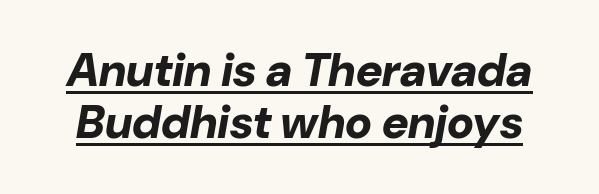
The image shows 46 px bold type, italic (leaning right); set tight line spacing (1.14x), normal letter spacing, underlined; low stroke contrast and a medium x-height.
